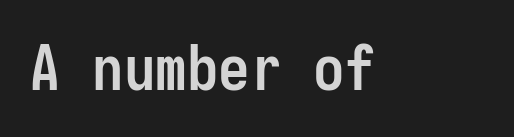
Q: Is the text bold? A: Yes.
Q: Is the text italic (slanted)? A: No, it is upright.
Q: Is the typeface a serif or a sans-serif typeface? A: Sans-serif.
Q: Is the text underlined? A: No.
Q: Is the spacing between letters normal or unusually wide? A: Normal.
Q: Width (condensed, normal, or wide)? A: Condensed.
Q: Stroke contrast? A: Low.
Q: x-height? A: Medium.
Q: Monospaced? A: Yes.
